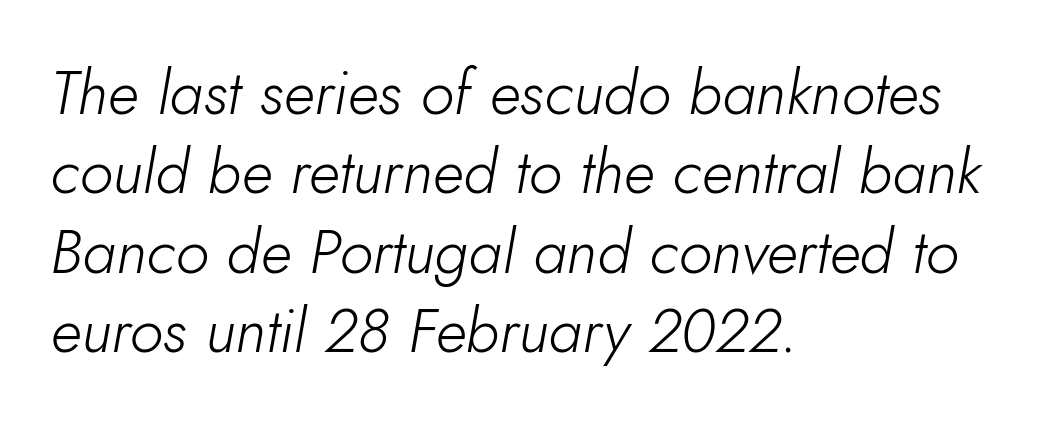
Proportional: the letters do not fall into vertical columns. Where is the straight margin? On the left. Leading: standard. The space beneath each line is pristine and unruled. Does the lettering tilt? It does — this is italic. You could call the tracking neutral — neither tight nor loose.
